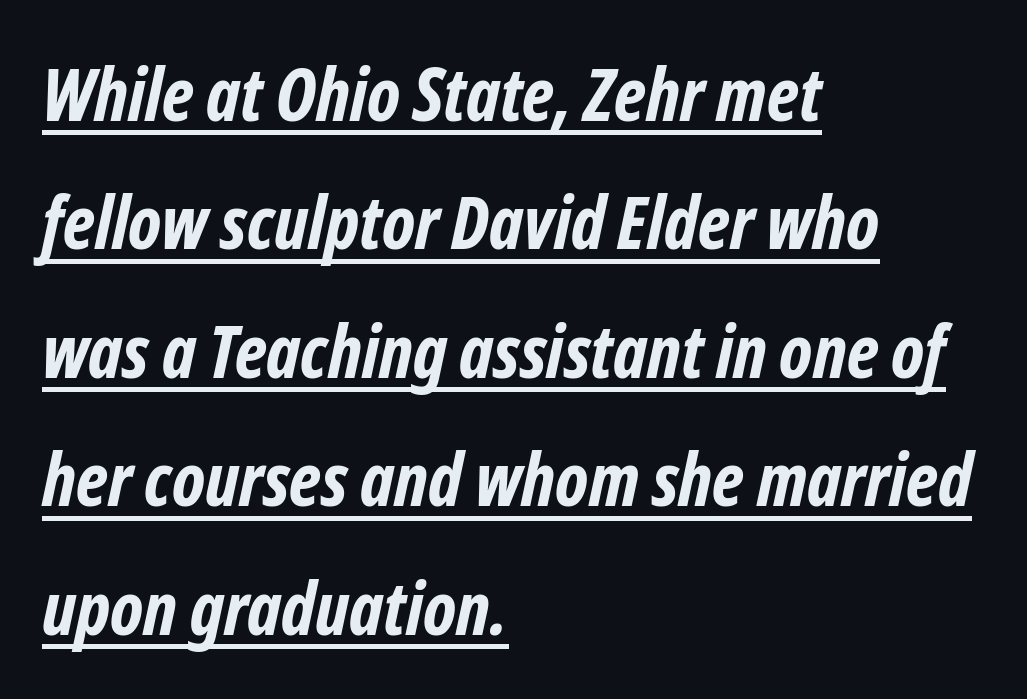
Q: Is the text bold? A: Yes.
Q: Is the typeface a serif or a sans-serif typeface? A: Sans-serif.
Q: Is the text underlined? A: Yes.
Q: How is the paragraph aligned? A: Left-aligned.
Q: Is the spacing between letters normal or unusually wide? A: Normal.
Q: Width (condensed, normal, or wide)? A: Condensed.
Q: Stroke contrast? A: Low.
Q: x-height? A: Medium.
Q: Monospaced? A: No.
